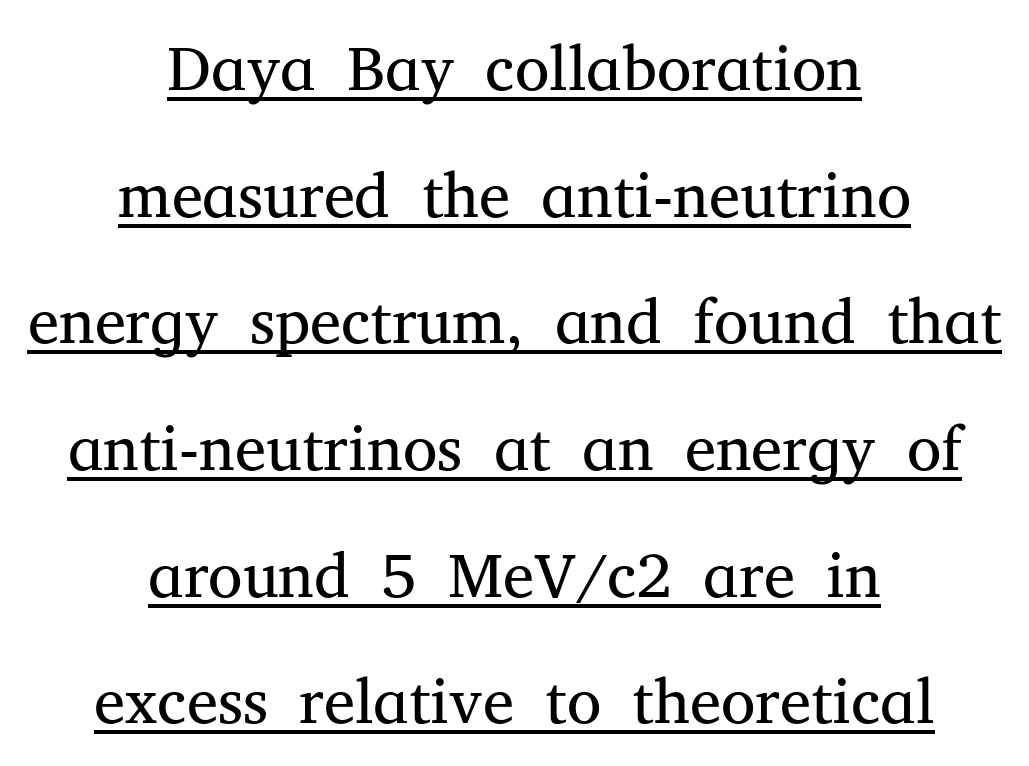
The image shows 63 px regular-weight serif type, upright; set centered, loose line spacing (2.01x), normal letter spacing, underlined; medium stroke contrast and a medium x-height.
